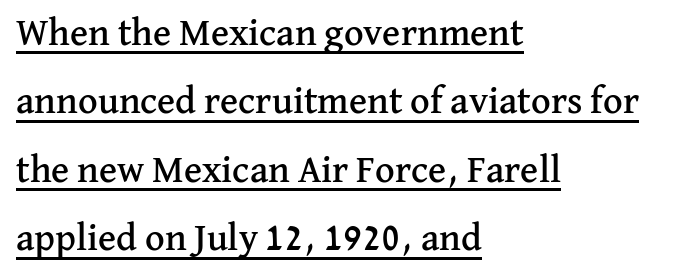
The image shows 38 px serif type, upright; set left-aligned, line spacing 1.8x, normal letter spacing, underlined; medium stroke contrast and a medium x-height.
